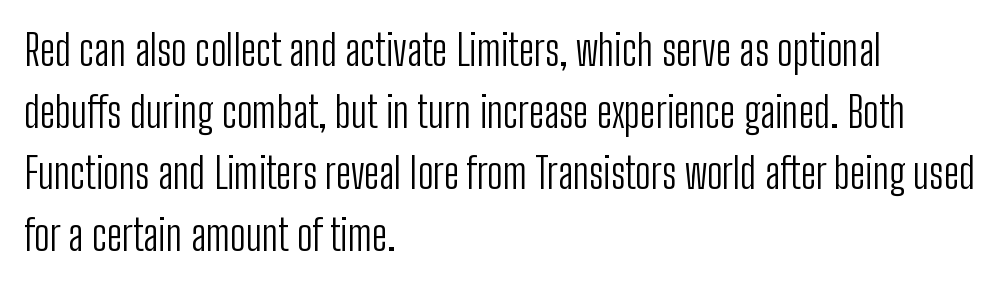
The image shows 42 px light, condensed sans-serif type, upright; set left-aligned, normal line spacing (1.47x), normal letter spacing, not underlined; low stroke contrast and a medium x-height.
